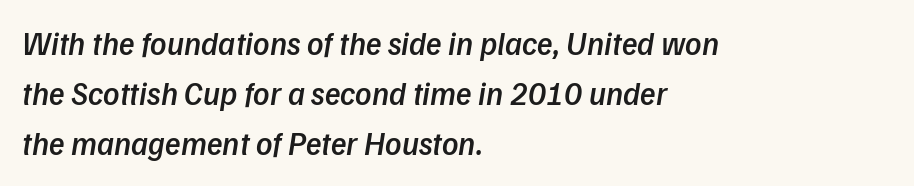
Q: Is the text bold? A: Semi-bold.
Q: Is the typeface a serif or a sans-serif typeface? A: Sans-serif.
Q: Is the text underlined? A: No.
Q: How is the paragraph aligned? A: Left-aligned.
Q: Is the spacing between letters normal or unusually wide? A: Normal.
Q: Is the spacing between lines tight, normal or loose? A: Normal.
Q: Width (condensed, normal, or wide)? A: Normal.
Q: Stroke contrast? A: Low.
Q: x-height? A: Medium.
Q: Monospaced? A: No.
